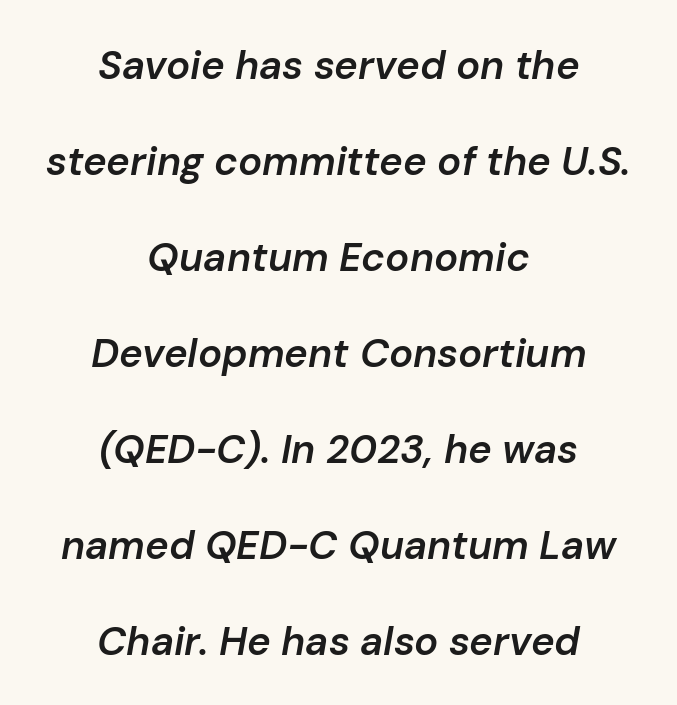
Lines of text with bare space underneath. A great deal of white space separates one row of letters from the next. A typesetter would mark this as italic. Is this a fixed-width face? No — the glyphs have proportional, varying widths.
